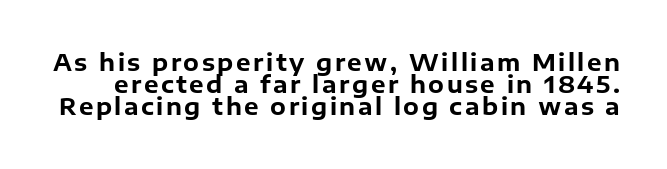
Q: Is the text bold? A: Yes.
Q: Is the text italic (slanted)? A: No, it is upright.
Q: Is the text underlined? A: No.
Q: Is the spacing between lines tight, normal or loose? A: Tight.
